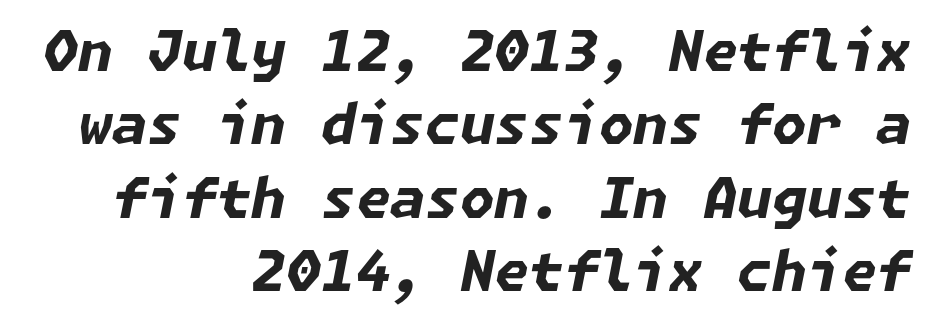
The string is rendered with underlining switched off. Honestly, the row spacing looks completely unremarkable. Typesetter's note: full bold, strokes at maximum text heaviness. The specimen reads as italic at a glance. The letters sit at their default tracking, neither squeezed nor spread. Short and long lines alike share a common ending point at right.
